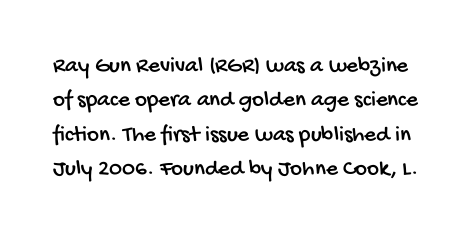
This rendering features lettering with no underline. This sample uses plain, unmodified letter spacing. Honestly, the row spacing looks completely unremarkable.
